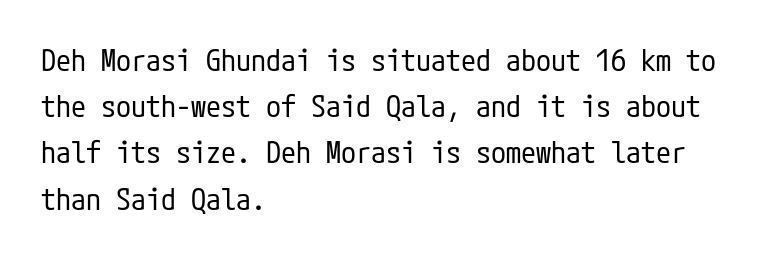
{"serif": "no", "italic": "no", "bold": "no", "weight": "regular", "width": "condensed", "stroke_contrast": "low", "x_height": "medium", "underline": "no", "align": "left", "line_spacing": "normal", "line_spacing_ratio": 1.54, "letter_spacing": "normal", "letter_spacing_em": 0.0, "glyph_px": 30}
